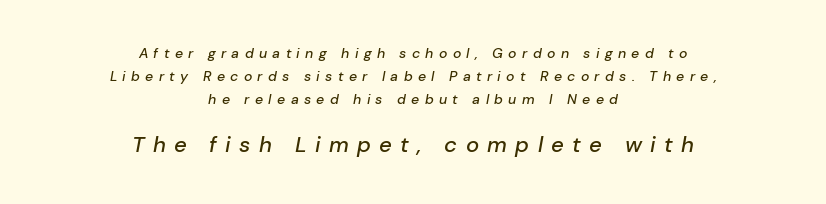
The image shows 22 px text type, italic (leaning right); set centered, normal line spacing (1.64x), unusually wide letter spacing (+0.38 em), not underlined; the second (bottom) block is 1.57x larger.
